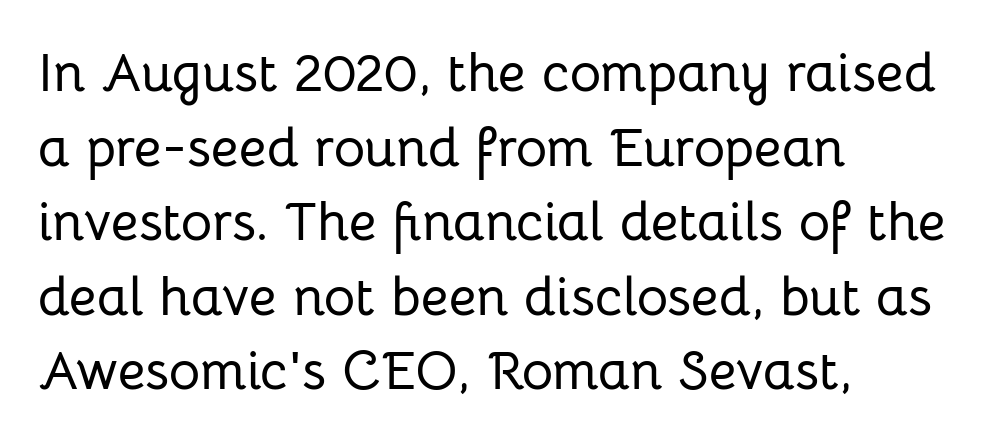
{"serif": "no", "italic": "no", "width": "normal", "stroke_contrast": "low", "x_height": "medium", "monospaced": "no", "underline": "no", "align": "left", "line_spacing": "normal", "line_spacing_ratio": 1.38, "letter_spacing": "normal", "letter_spacing_em": 0.0, "glyph_px": 54}
